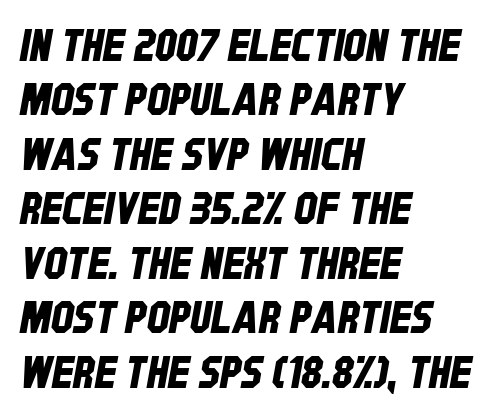
Think of a printed novel: that variable character pitch is what you see here. Check where the strokes stop: nothing finishes them off — pure sans. The gaps between neighbouring characters are ordinary and unremarkable. The lines in this sample share a left origin and differ only in where they stop. The gap between lines stays unmarked.
